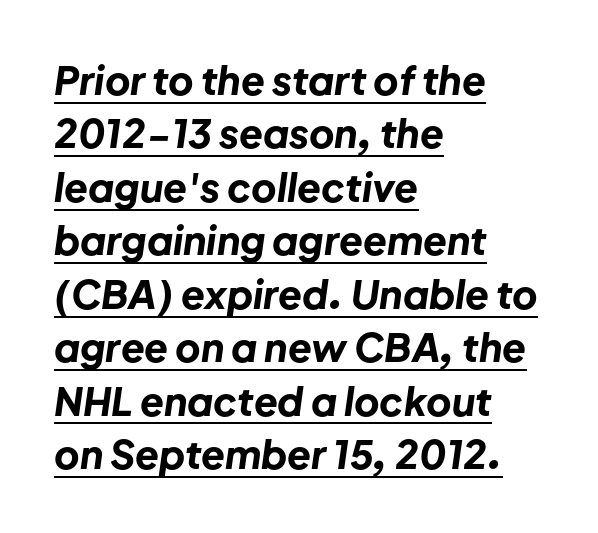
The image shows 39 px bold type, italic (leaning right); set left-aligned, normal line spacing (1.37x), normal letter spacing, underlined; low stroke contrast and a medium x-height.
